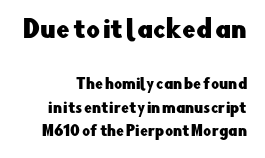
The image shows 24 px text type, upright; set right-aligned, normal line spacing (1.67x), normal letter spacing, not underlined; the first (top) block is 1.71x larger.
